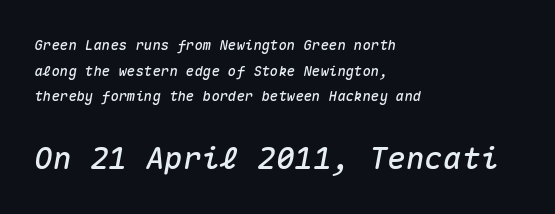
Q: Is the text italic (slanted)? A: Yes, it leans right by about 10 degrees.
Q: Is the text underlined? A: No.
Q: How is the paragraph aligned? A: Left-aligned.
Q: Is the spacing between letters normal or unusually wide? A: Normal.
Q: Which block of text is set in a larger size, the first (top) or the second (bottom)? A: The second (bottom) one.
Q: Width (condensed, normal, or wide)? A: Normal.
Q: Stroke contrast? A: Medium.
Q: x-height? A: Medium.
Q: Monospaced? A: Yes.
